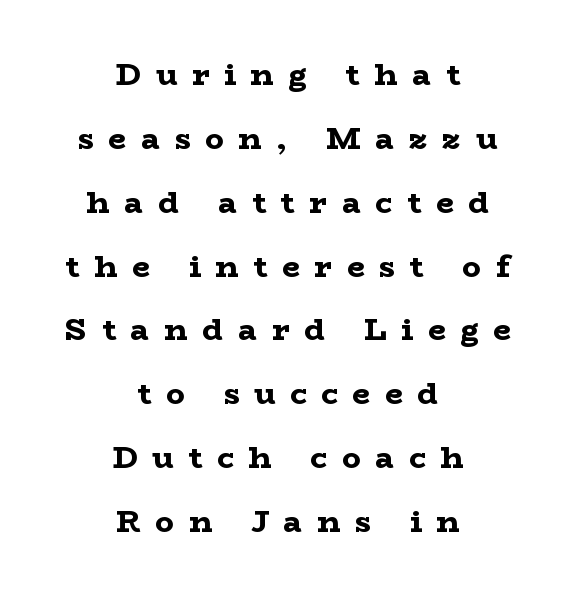
The image shows 31 px bold, wide serif type, upright; set centered, loose line spacing (2.06x), unusually wide letter spacing (+0.48 em), not underlined; low stroke contrast and a medium x-height.
